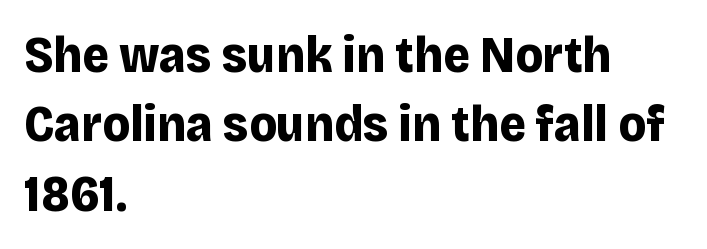
If you drew a ruler down the left edge, every line would touch it. Check where the strokes stop: nothing finishes them off — pure sans. It's the straight-up-and-down kind of type. The characters look thick and weighty, a clear bold. Check the space under the baseline: it is left empty. Does the leading feel generous? No, just average.
